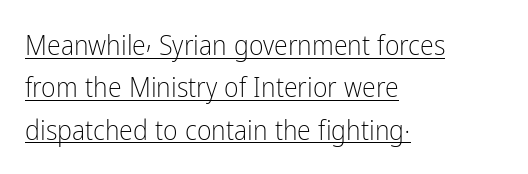
You could call the tracking neutral — neither tight nor loose. Horizontal bands of white between lines are of average thickness. Proportional: the letters do not fall into vertical columns. Style check: upright. Reading down the block, your eye returns to a fixed left position each line. The passage shown is not bold in any degree.
